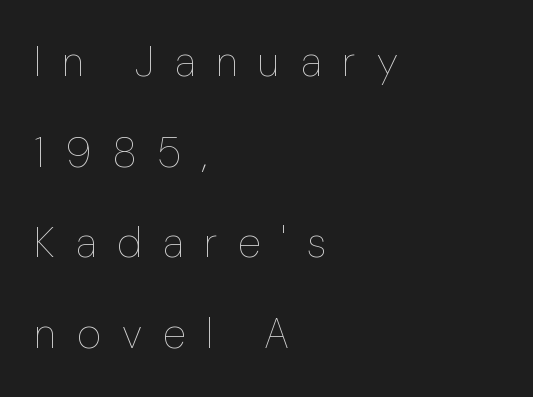
Q: Is the text bold? A: No.
Q: Is the text italic (slanted)? A: No, it is upright.
Q: Is the text underlined? A: No.
Q: How is the paragraph aligned? A: Left-aligned.
Q: Is the spacing between letters normal or unusually wide? A: Unusually wide.
Q: Is the spacing between lines tight, normal or loose? A: Loose.
Q: Width (condensed, normal, or wide)? A: Normal.
Q: Stroke contrast? A: Low.
Q: x-height? A: Medium.
Q: Monospaced? A: No.
